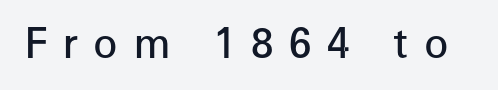
The image shows 40 px semibold sans-serif type, upright; set unusually wide letter spacing (+0.39 em), not underlined; low stroke contrast and a medium x-height.
